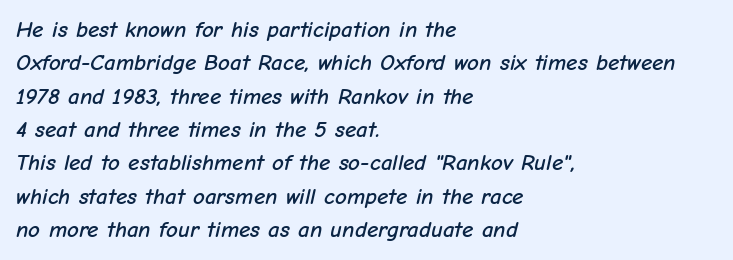
Posture: slanted. Clear beneath every line of the passage. Look at the tracking — it's just the regular setting, nothing added. Does the copy run flush right? No — it runs flush left. The line-height multiplier appears to be the usual default.
